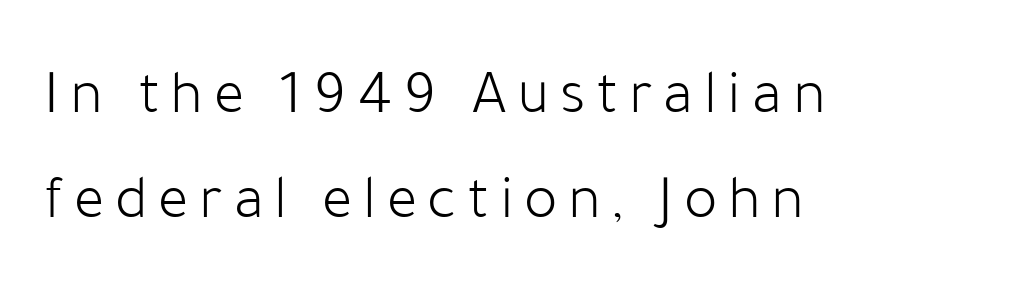
The image shows 63 px light sans-serif type, upright; set left-aligned, normal line spacing (1.67x), not underlined; low stroke contrast and a medium x-height.
